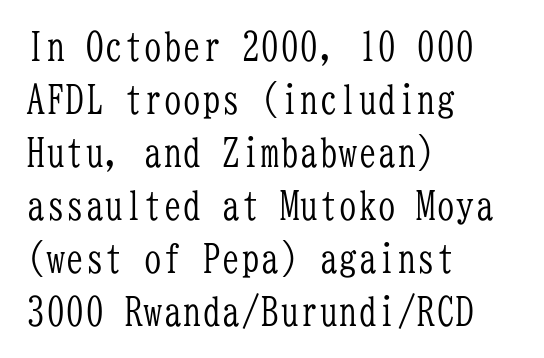
No extra tracking has been applied to these lines. If you drew a line through each stem, it would be perfectly vertical. One glance says typical: line gaps are just what's usual. The rendering uses typewriter-style spacing with identical character cells. A bare baseline throughout the passage. Check where the strokes stop: tiny serifs finish them off.
